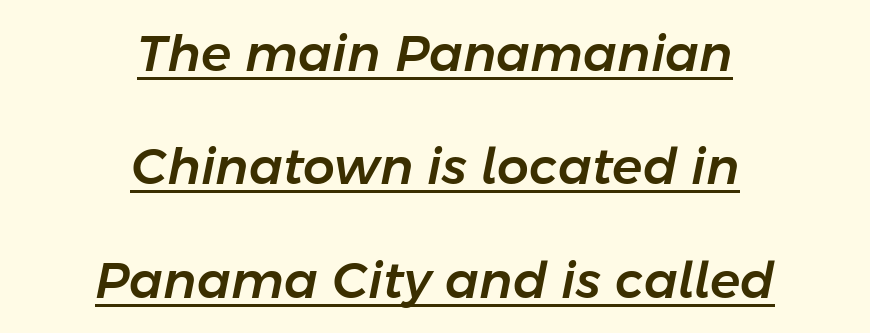
{"italic": "yes", "lean": "right", "slant_degrees": 11, "width": "normal", "stroke_contrast": "low", "x_height": "medium", "monospaced": "no", "underline": "yes", "align": "center", "line_spacing": "loose", "line_spacing_ratio": 2.27, "letter_spacing": "normal", "letter_spacing_em": 0.0, "glyph_px": 50}
